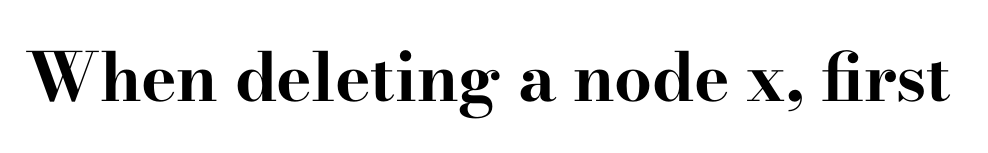
{"serif": "yes", "italic": "no", "bold": "yes", "weight": "bold", "width": "wide", "stroke_contrast": "high", "x_height": "small", "monospaced": "no", "underline": "no", "letter_spacing": "normal", "letter_spacing_em": 0.0, "glyph_px": 67}
